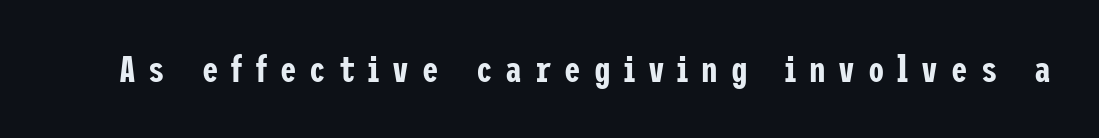
The image shows 37 px condensed sans-serif type, upright; set unusually wide letter spacing (+0.35 em), not underlined; low stroke contrast and a medium x-height.
